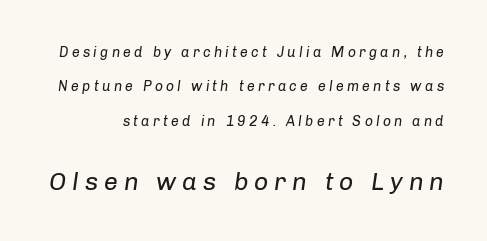
Horizontal bands of white between lines are thick stripes. The gap between lines stays unmarked. Loose tracking; the words dissolve into strings of separated letters. Scale increases going downward across the two blocks. The typeface has the unassuming heft of standard copy or less. When letters slant like this, we call the style italic.
